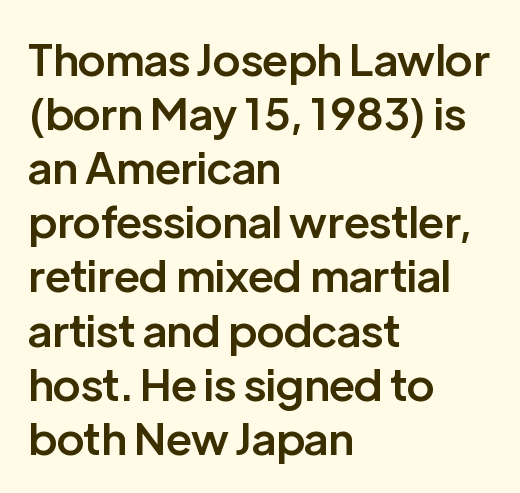
Q: Is the text bold? A: Semi-bold.
Q: Is the text italic (slanted)? A: No, it is upright.
Q: Is the typeface a serif or a sans-serif typeface? A: Sans-serif.
Q: Is the text underlined? A: No.
Q: How is the paragraph aligned? A: Left-aligned.
Q: Is the spacing between letters normal or unusually wide? A: Normal.
Q: Width (condensed, normal, or wide)? A: Normal.
Q: Stroke contrast? A: Low.
Q: x-height? A: Medium.
Q: Monospaced? A: No.
